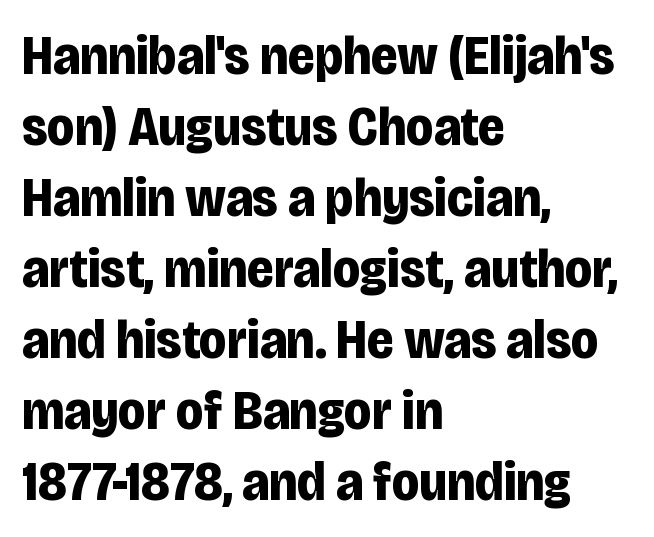
{"serif": "no", "italic": "no", "bold": "yes", "weight": "bold", "width": "condensed", "stroke_contrast": "low", "x_height": "large", "monospaced": "no", "underline": "no", "align": "left", "line_spacing": "normal", "line_spacing_ratio": 1.29, "letter_spacing": "normal", "letter_spacing_em": 0.0, "glyph_px": 55}
